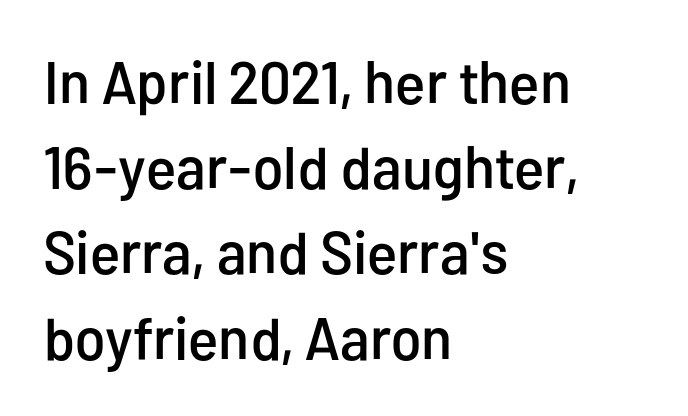
Unlike a traditional serif, this face leaves its strokes unadorned. Is there any slant? The stems are plumb. Has an underline been added? It has not. One-word summary of the alignment: left.
